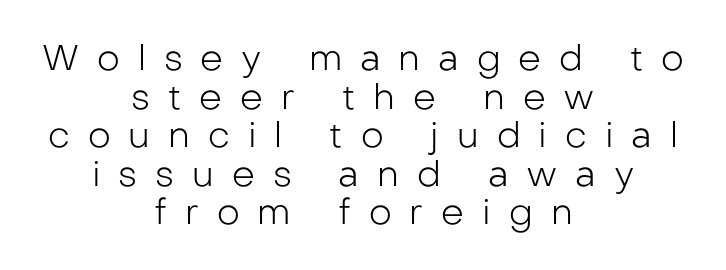
The image shows 36 px light sans-serif type, upright; set centered, tight line spacing (1.07x), unusually wide letter spacing (+0.5 em), not underlined; low stroke contrast and a medium x-height.
